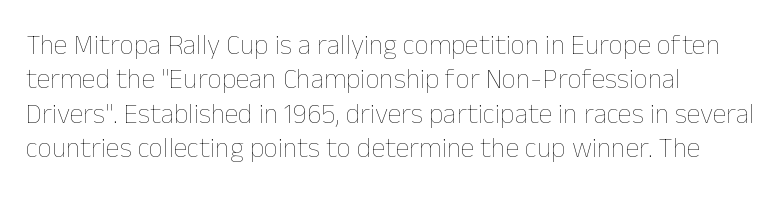
The image shows 28 px thin type, upright; set left-aligned, line spacing 1.23x, normal letter spacing, not underlined; low stroke contrast and a medium x-height.
